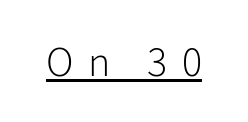
{"serif": "no", "italic": "no", "bold": "no", "weight": "light", "width": "normal", "stroke_contrast": "low", "x_height": "medium", "monospaced": "no", "underline": "yes", "letter_spacing": "wide", "letter_spacing_em": 0.34, "glyph_px": 42}
